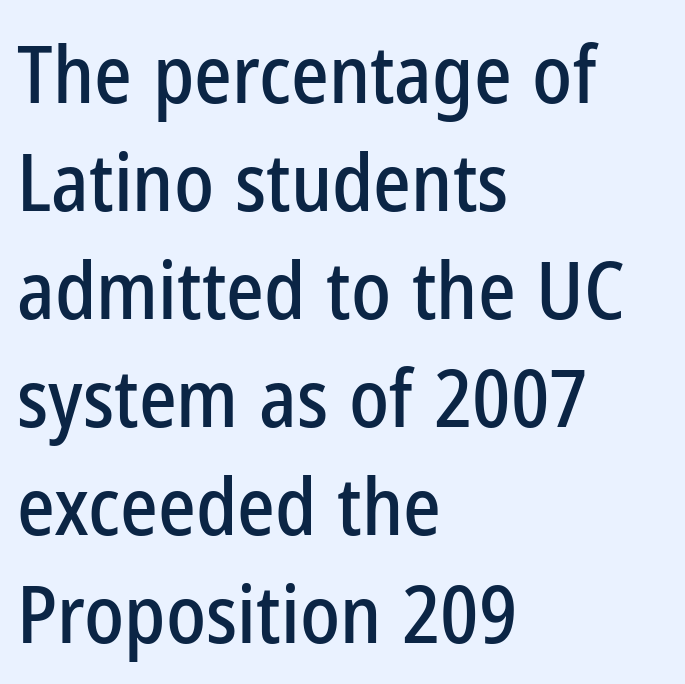
{"serif": "no", "italic": "no", "width": "condensed", "stroke_contrast": "low", "x_height": "medium", "monospaced": "no", "underline": "no", "align": "left", "line_spacing": "normal", "line_spacing_ratio": 1.35, "letter_spacing": "normal", "letter_spacing_em": 0.0, "glyph_px": 80}
